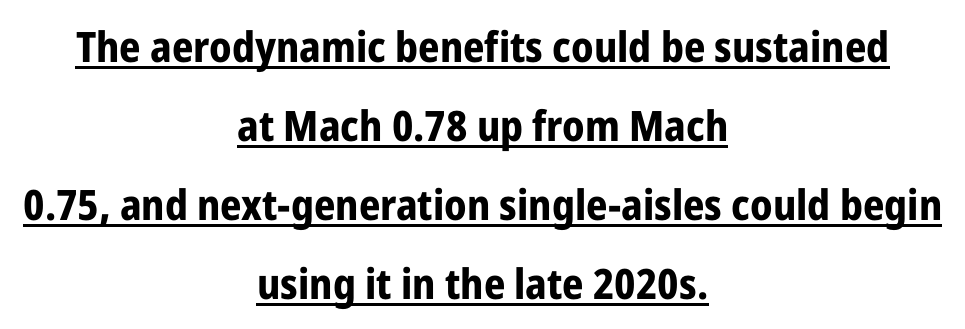
In terms of letterspacing, this is plain default setting. If you drew a line through each stem, it would be perfectly vertical. A sans-serif font was chosen for this passage. Underline: present. Typographic density is high because the face is bold.
